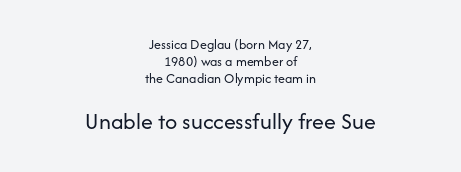
The image shows 24 px text type, upright; set centered, line spacing 1.2x, normal letter spacing, not underlined; the second (bottom) block is 1.71x larger.
